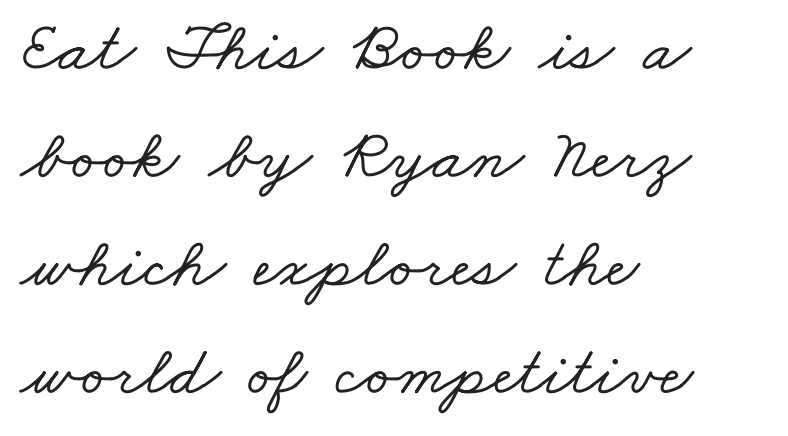
The image shows 71 px wide serif type; set left-aligned, normal line spacing (1.52x), normal letter spacing, not underlined; low stroke contrast and a small x-height.
